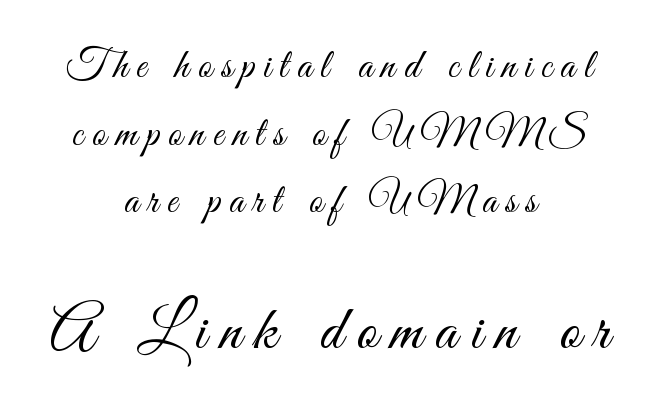
{"serif": "no", "bold": "no", "weight": "light", "width": "condensed", "stroke_contrast": "medium", "x_height": "small", "monospaced": "no", "underline": "no", "align": "center", "line_spacing": "normal", "line_spacing_ratio": 1.61, "letter_spacing": "wide", "letter_spacing_em": 0.21, "larger_block": "second", "size_ratio": 1.5, "glyph_px": 63}
